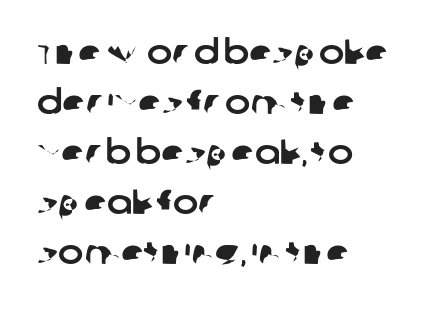
Q: Is the typeface a serif or a sans-serif typeface? A: Sans-serif.
Q: Is the text underlined? A: No.
Q: How is the paragraph aligned? A: Left-aligned.
Q: Is the spacing between letters normal or unusually wide? A: Normal.
Q: Is the spacing between lines tight, normal or loose? A: Normal.
Q: Width (condensed, normal, or wide)? A: Normal.
Q: Stroke contrast? A: Low.
Q: x-height? A: Large.
Q: Monospaced? A: No.
